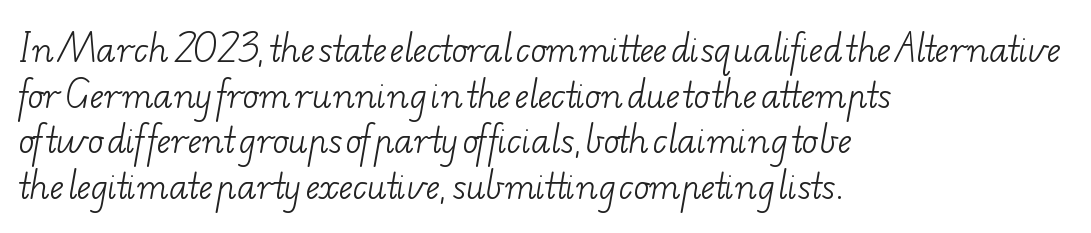
The image shows 33 px light, wide serif type; set left-aligned, normal line spacing (1.38x), normal letter spacing, not underlined; low stroke contrast and a small x-height.
